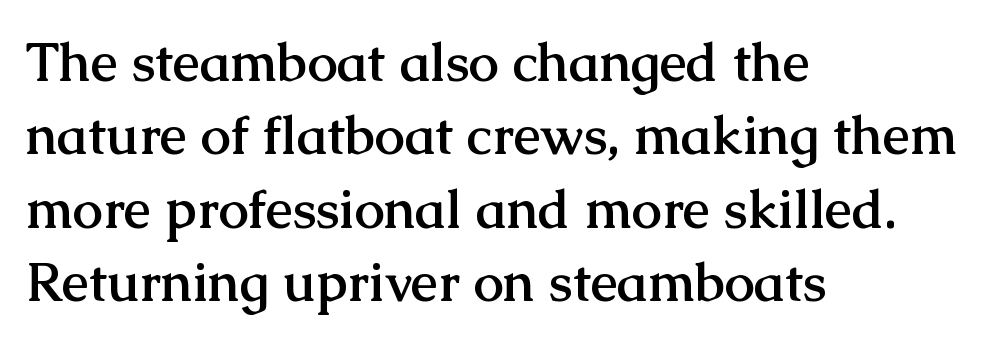
Q: Is the text bold? A: Yes.
Q: Is the text italic (slanted)? A: No, it is upright.
Q: Is the typeface a serif or a sans-serif typeface? A: Serif.
Q: Is the text underlined? A: No.
Q: How is the paragraph aligned? A: Left-aligned.
Q: Is the spacing between letters normal or unusually wide? A: Normal.
Q: Is the spacing between lines tight, normal or loose? A: Normal.
Q: Width (condensed, normal, or wide)? A: Normal.
Q: Stroke contrast? A: Medium.
Q: x-height? A: Medium.
Q: Monospaced? A: No.
